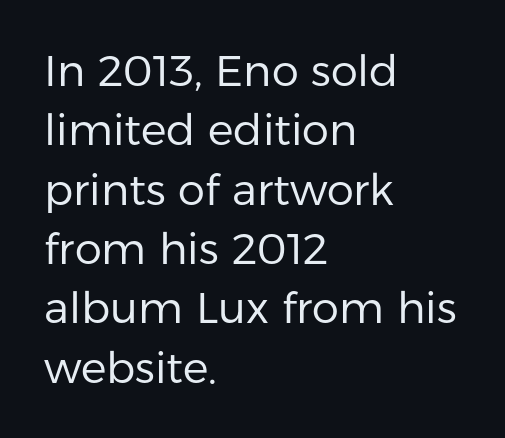
Are there feet on the stems? There aren't — it's a sans. The passage shown is typed in a proportional face where columns would drift. These lines keep a tight, regular rhythm from letter to letter. The letters stand upright; this is a roman face. Where is the straight margin? On the left. Normally led — the rows are evenly, conventionally spaced.
